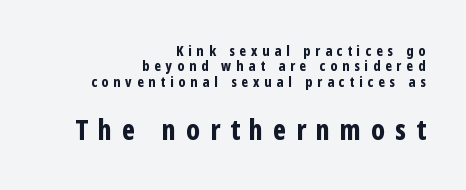
Anything drawn beneath the words? Only blank space. Heft: maximum for text — a bold. The letters advance in unequal steps, a hallmark of proportional type. Serif or sans? Sans — the stroke terminals are bare.
